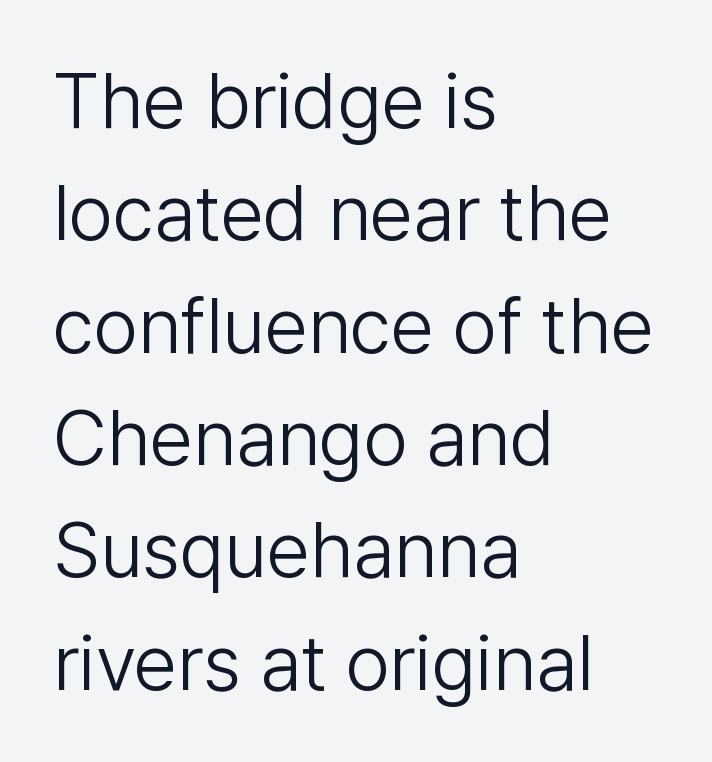
{"serif": "no", "italic": "no", "bold": "no", "weight": "light", "width": "normal", "stroke_contrast": "low", "x_height": "medium", "monospaced": "no", "underline": "no", "align": "left", "line_spacing": "normal", "line_spacing_ratio": 1.44, "letter_spacing": "normal", "letter_spacing_em": 0.0, "glyph_px": 78}
